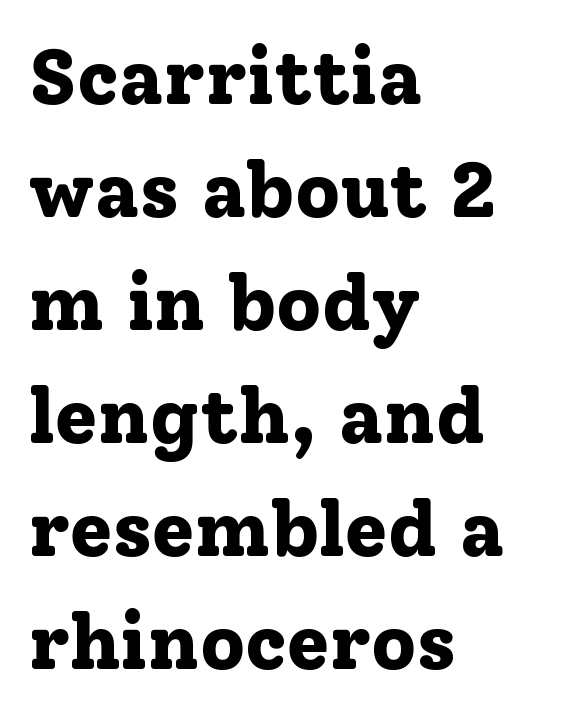
The image shows 78 px bold serif type, upright; set left-aligned, normal line spacing (1.45x), normal letter spacing, not underlined; low stroke contrast and a medium x-height.
